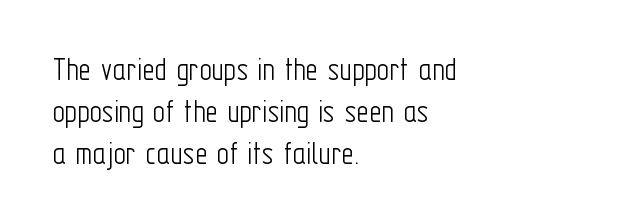
Q: Is the text bold? A: No.
Q: Is the text italic (slanted)? A: No, it is upright.
Q: Is the typeface a serif or a sans-serif typeface? A: Sans-serif.
Q: Is the text underlined? A: No.
Q: How is the paragraph aligned? A: Left-aligned.
Q: Is the spacing between letters normal or unusually wide? A: Normal.
Q: Width (condensed, normal, or wide)? A: Condensed.
Q: Stroke contrast? A: Low.
Q: x-height? A: Medium.
Q: Monospaced? A: No.
